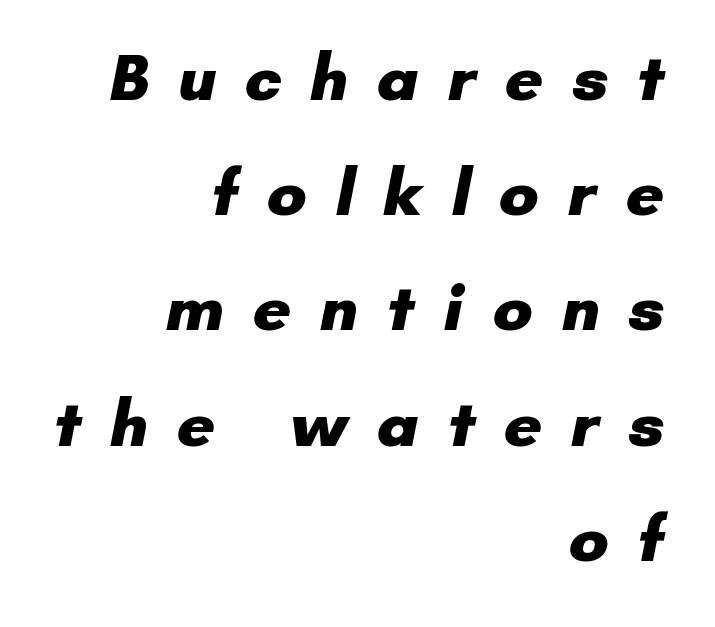
Q: Is the text bold? A: Yes.
Q: Is the typeface a serif or a sans-serif typeface? A: Sans-serif.
Q: Is the text underlined? A: No.
Q: How is the paragraph aligned? A: Right-aligned.
Q: Is the spacing between letters normal or unusually wide? A: Unusually wide.
Q: Width (condensed, normal, or wide)? A: Normal.
Q: Stroke contrast? A: Low.
Q: x-height? A: Small.
Q: Monospaced? A: No.
